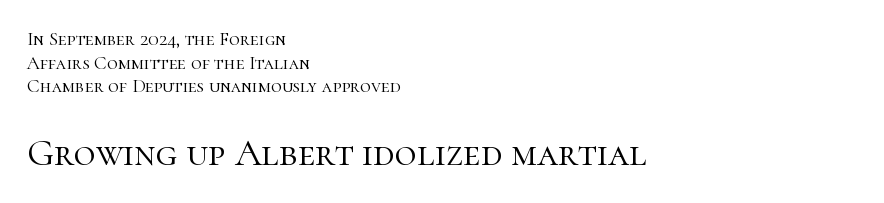
Q: Is the text bold? A: No.
Q: Is the text italic (slanted)? A: No, it is upright.
Q: Is the typeface a serif or a sans-serif typeface? A: Serif.
Q: Is the text underlined? A: No.
Q: How is the paragraph aligned? A: Left-aligned.
Q: Is the spacing between letters normal or unusually wide? A: Normal.
Q: Is the spacing between lines tight, normal or loose? A: Normal.
Q: Which block of text is set in a larger size, the first (top) or the second (bottom)? A: The second (bottom) one.
Q: Width (condensed, normal, or wide)? A: Normal.
Q: Stroke contrast? A: High.
Q: x-height? A: Medium.
Q: Monospaced? A: No.
